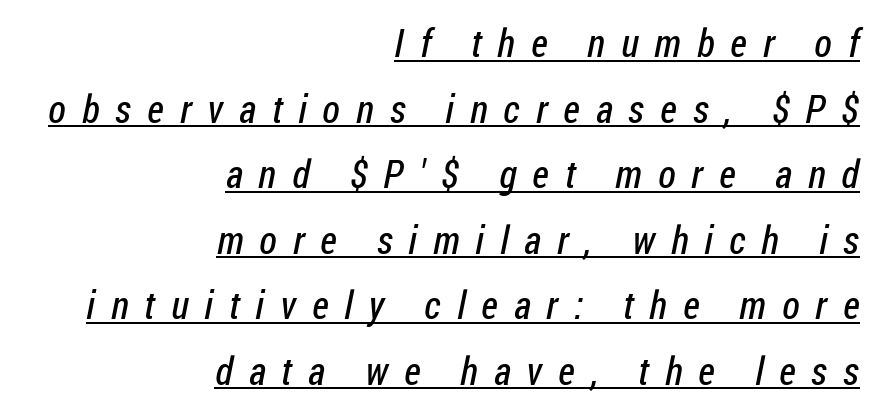
These lines are rendered in a variable-pitch font. Heaviness? Minimal to ordinary, like unemphasized prose. A typesetter would call this leading conventional body-copy spacing. Are there feet on the stems? There aren't — it's a sans. Letter spacing: wide.
